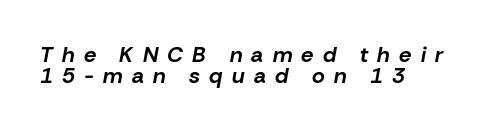
{"italic": "yes", "lean": "right", "slant_degrees": 10, "bold": "yes", "underline": "no", "align": "left", "line_spacing": "tight", "line_spacing_ratio": 0.96, "letter_spacing": "wide", "letter_spacing_em": 0.42, "glyph_px": 22}
